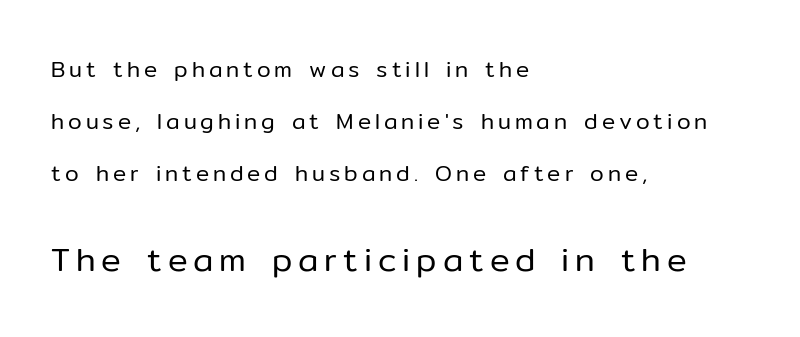
Line beginnings align vertically; line endings do not. If you drew a line through each stem, it would be perfectly vertical. Which chunk is bigger? The second one — the bottom block dwarfs the top. The passage shown stacks its lines with a broad gap. The face looks like a standard text weight, possibly lighter.
